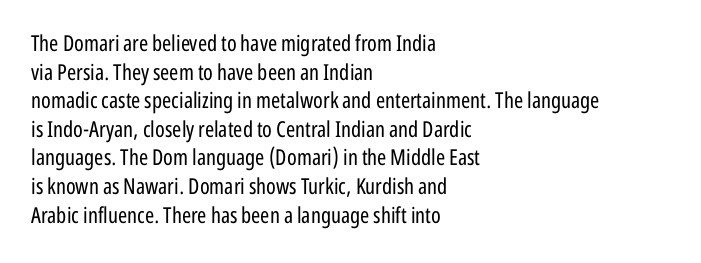
The image shows 22 px text type, upright; set left-aligned, normal line spacing (1.3x), normal letter spacing, not underlined.
